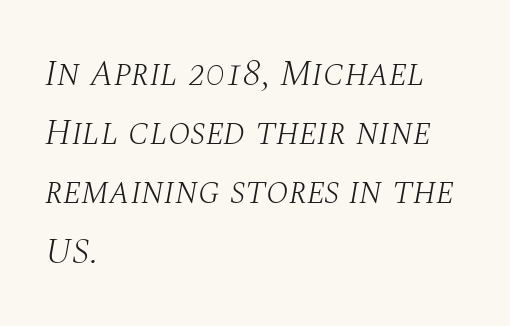
Stem width sits at or under what a default text font uses. This rendering features lettering with no underline. This rendering leaves character spacing at its baseline value. Interline gaps are of average width in this sample. This sample has the flowing, uneven cadence of proportional lettering. Old-style or modern, the face here clearly has serifs.
